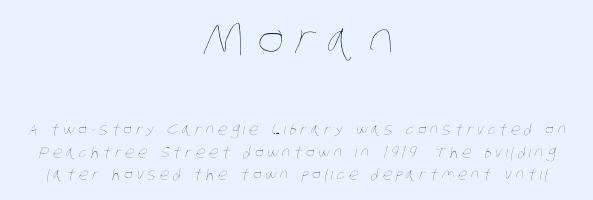
The image shows 46 px thin, condensed type; set centered, normal line spacing (1.49x), unusually wide letter spacing (+0.24 em), not underlined; the first (top) block is 3.07x larger; low stroke contrast and a large x-height.
